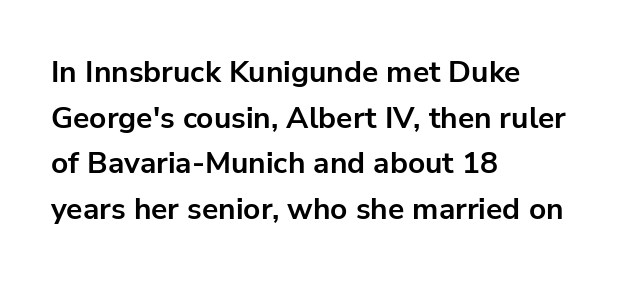
Each word holds together tightly as a unit, with standard inter-letter gaps. If you measured baseline to baseline, you'd find a middling distance. Visually the block forms a straight wall on the left and a jagged coastline on the right. Caption: bold face, heavy strokes. Do the characters align in a grid? No, the font is proportional.
